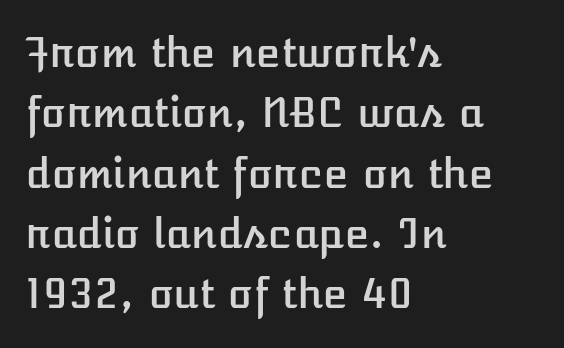
Q: Is the text italic (slanted)? A: No, it is upright.
Q: Is the text underlined? A: No.
Q: How is the paragraph aligned? A: Left-aligned.
Q: Is the spacing between letters normal or unusually wide? A: Normal.
Q: Is the spacing between lines tight, normal or loose? A: Normal.
Q: Width (condensed, normal, or wide)? A: Normal.
Q: Stroke contrast? A: Low.
Q: x-height? A: Medium.
Q: Monospaced? A: No.
